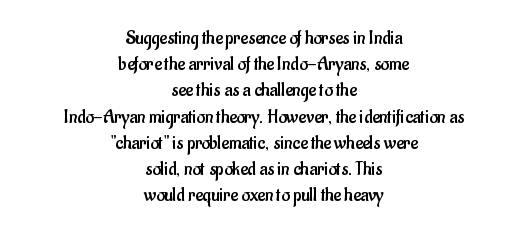
Does the copy run flush right? No — it is centered line by line. Is this a heavy cut? Hardly; it is regular or lighter. The rendering uses a moderate line-height, typical for paragraphs. Has an underline been added? It has not. You can tell it's not italic because the verticals are truly vertical. Short note: letters normally spaced.
